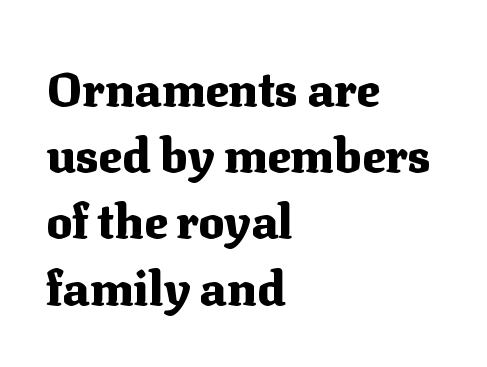
The image shows 48 px heavy serif type, upright; set left-aligned, normal line spacing (1.38x), normal letter spacing, not underlined; medium stroke contrast and a medium x-height.
